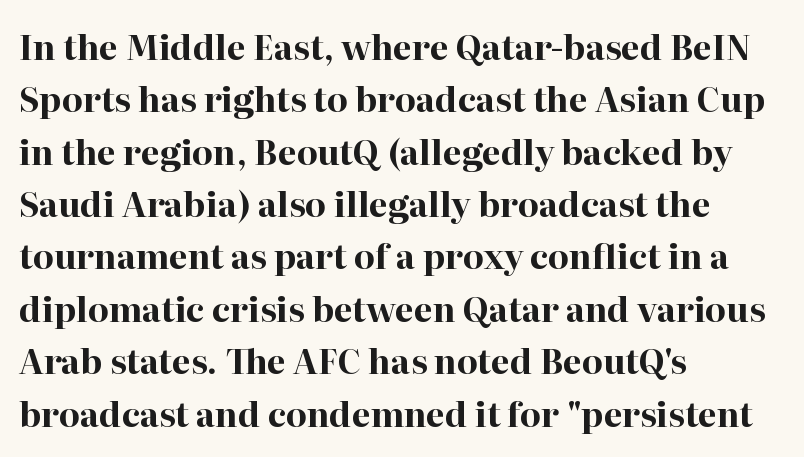
Q: Is the text bold? A: Yes.
Q: Is the text italic (slanted)? A: No, it is upright.
Q: Is the typeface a serif or a sans-serif typeface? A: Serif.
Q: Is the text underlined? A: No.
Q: How is the paragraph aligned? A: Left-aligned.
Q: Is the spacing between letters normal or unusually wide? A: Normal.
Q: Is the spacing between lines tight, normal or loose? A: Normal.
Q: Width (condensed, normal, or wide)? A: Normal.
Q: Stroke contrast? A: High.
Q: x-height? A: Medium.
Q: Monospaced? A: No.
